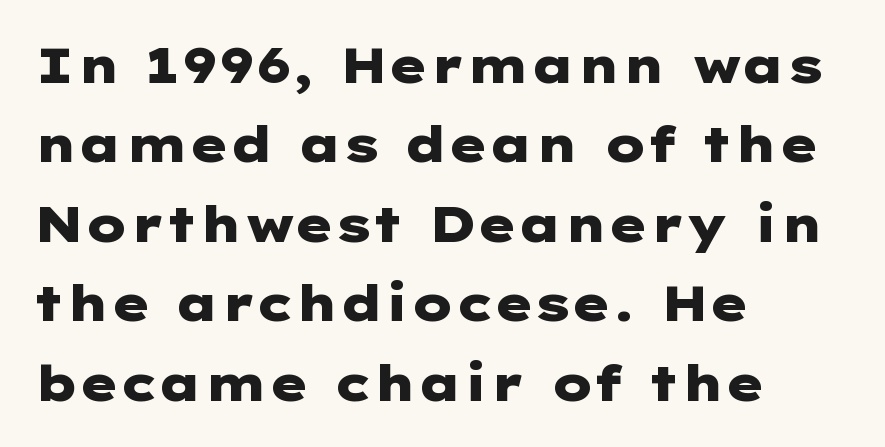
The image shows 50 px heavy, wide sans-serif type, upright; set left-aligned, normal line spacing (1.59x), normal letter spacing, not underlined; low stroke contrast and a medium x-height.
